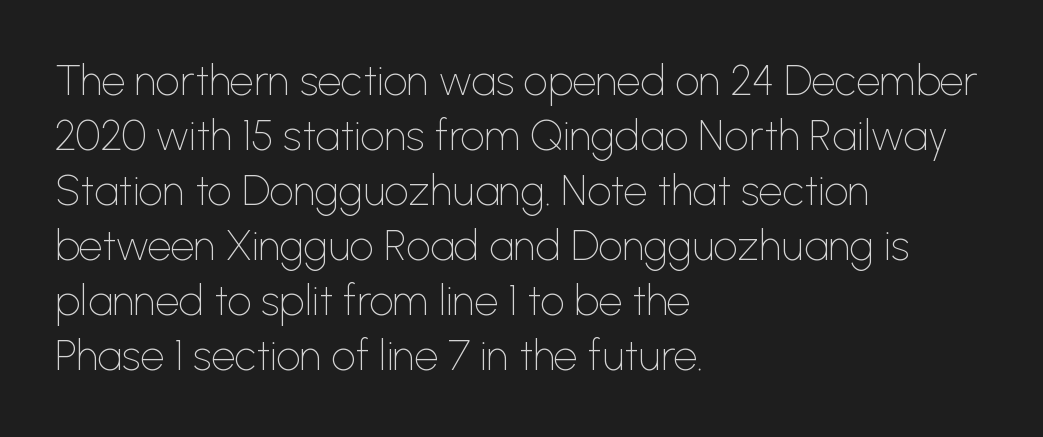
{"serif": "no", "italic": "no", "bold": "no", "weight": "thin", "width": "normal", "stroke_contrast": "low", "x_height": "medium", "monospaced": "no", "underline": "no", "align": "left", "line_spacing": "normal", "line_spacing_ratio": 1.31, "letter_spacing": "normal", "letter_spacing_em": 0.0, "glyph_px": 42}
